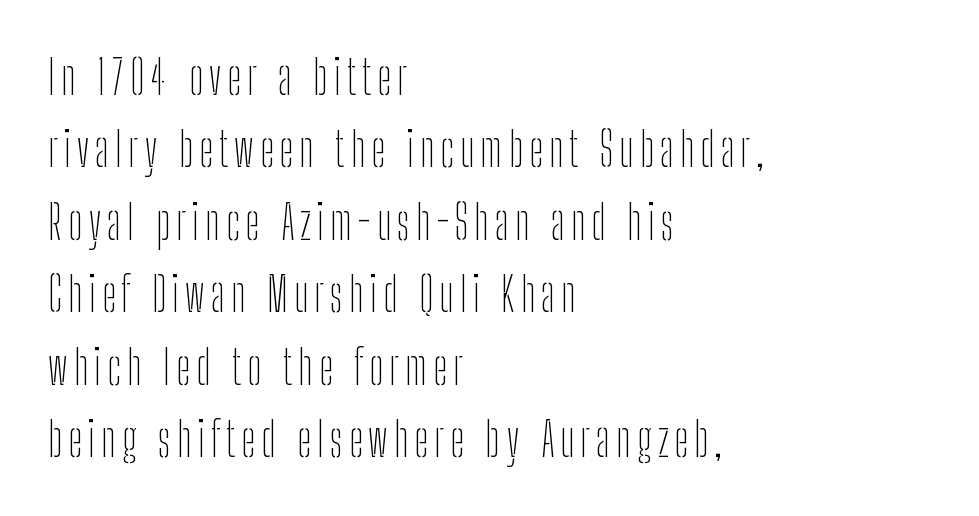
The image shows 47 px thin, condensed sans-serif type, upright; set left-aligned, normal line spacing (1.54x), not underlined; low stroke contrast and a medium x-height.
